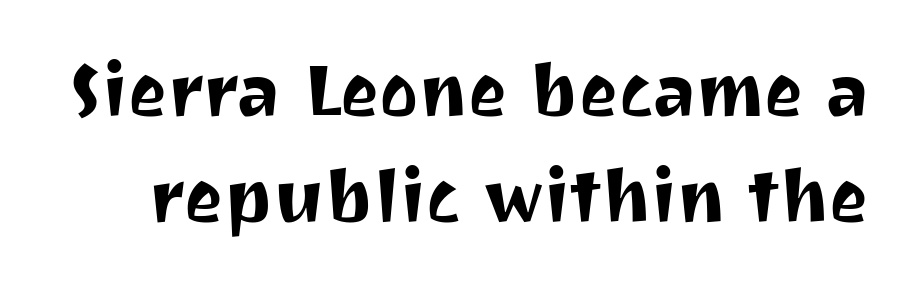
Q: Is the text italic (slanted)? A: No, it is upright.
Q: Is the typeface a serif or a sans-serif typeface? A: Sans-serif.
Q: Is the text underlined? A: No.
Q: Is the spacing between letters normal or unusually wide? A: Normal.
Q: Is the spacing between lines tight, normal or loose? A: Normal.
Q: Width (condensed, normal, or wide)? A: Normal.
Q: Stroke contrast? A: Medium.
Q: x-height? A: Medium.
Q: Monospaced? A: No.
